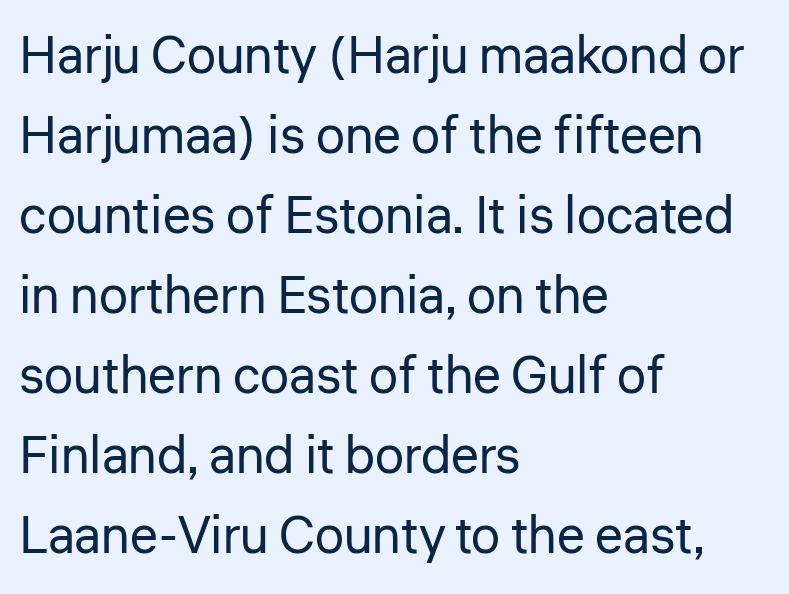
Tracking value appears to be zero — textbook default spacing. Rendered with straight, roman letterforms. Is the block centered? No — it sits flush against the left margin. Any mark beneath the type? The region is blank.
